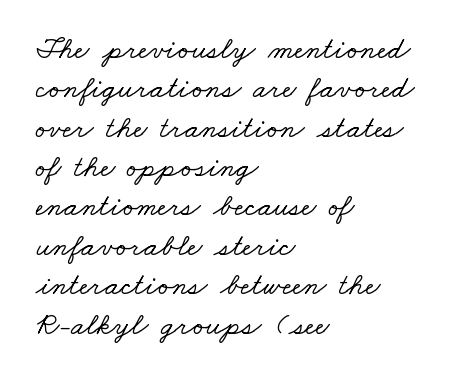
The ragged edge is on the right, which tells us the setting is flush left. Here the designer chose a conventional face with non-uniform glyph widths. Anything drawn beneath the words? Only blank space. Between one letter and the next there's only the usual sliver of space.
